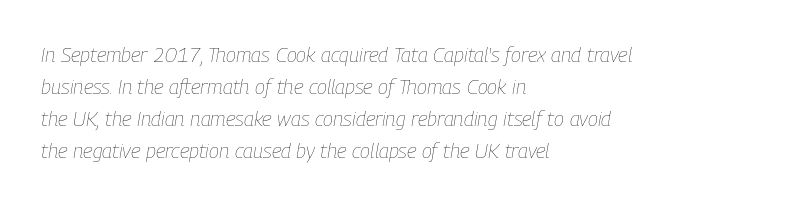
Q: Is the text bold? A: No.
Q: Is the text italic (slanted)? A: Yes, it leans right by about 9 degrees.
Q: Is the text underlined? A: No.
Q: How is the paragraph aligned? A: Left-aligned.
Q: Is the spacing between letters normal or unusually wide? A: Normal.
Q: Is the spacing between lines tight, normal or loose? A: Normal.
